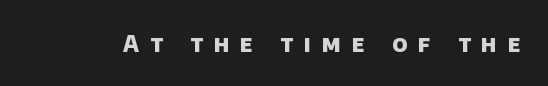
The image shows 23 px bold type; set unusually wide letter spacing (+0.48 em), not underlined.
